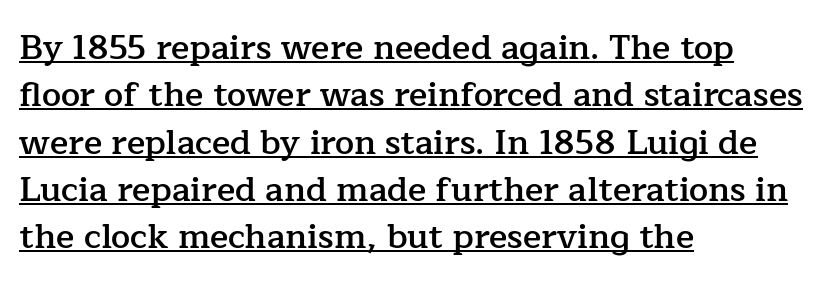
The image shows 34 px semibold serif type, upright; set left-aligned, normal line spacing (1.39x), normal letter spacing, underlined; low stroke contrast and a medium x-height.
